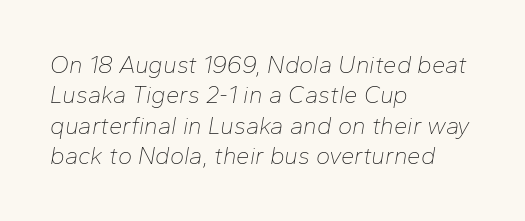
It's the slanting kind of type. Underline: absent. Is the stroke heavy? The answer is a plain regular-or-lighter. The lines are quadded left. This sample uses plain, unmodified letter spacing.
